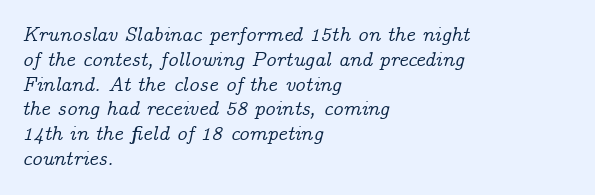
{"italic": "yes", "lean": "right", "slant_degrees": 14, "underline": "no", "align": "left", "line_spacing_ratio": 1.24, "letter_spacing": "normal", "letter_spacing_em": 0.0, "glyph_px": 20}
